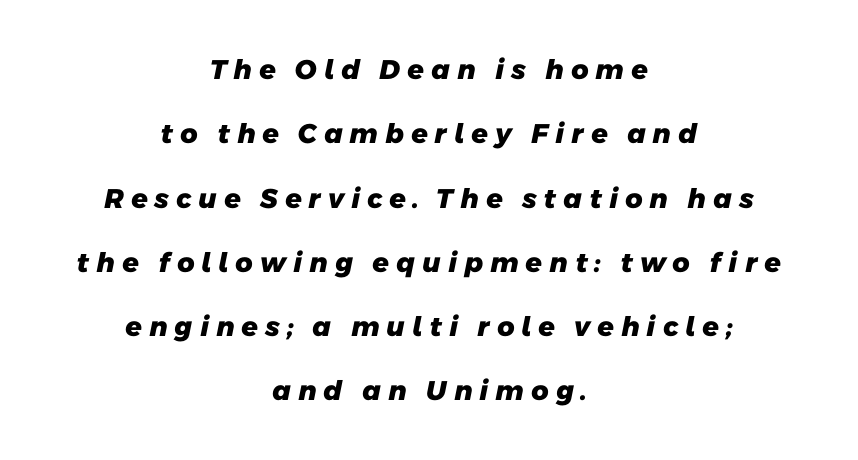
The image shows 27 px bold type; set centered, loose line spacing (2.38x), unusually wide letter spacing (+0.23 em), not underlined.
